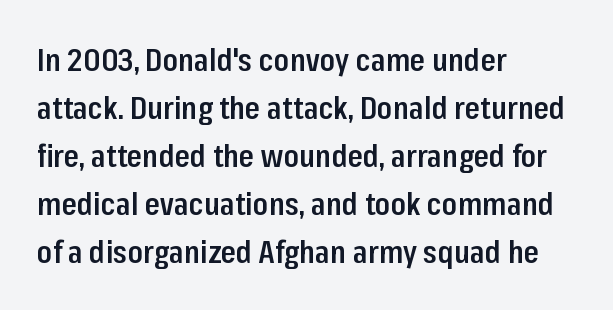
{"serif": "no", "italic": "no", "bold": "semi", "weight": "semibold", "width": "condensed", "stroke_contrast": "low", "x_height": "medium", "monospaced": "no", "underline": "no", "align": "left", "line_spacing": "normal", "line_spacing_ratio": 1.55, "letter_spacing": "normal", "letter_spacing_em": 0.0, "glyph_px": 31}
